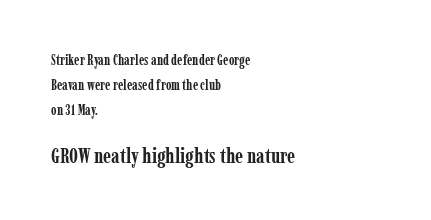
Q: Is the text bold? A: Yes.
Q: Is the text italic (slanted)? A: No, it is upright.
Q: Is the text underlined? A: No.
Q: How is the paragraph aligned? A: Left-aligned.
Q: Is the spacing between letters normal or unusually wide? A: Normal.
Q: Which block of text is set in a larger size, the first (top) or the second (bottom)? A: The second (bottom) one.
